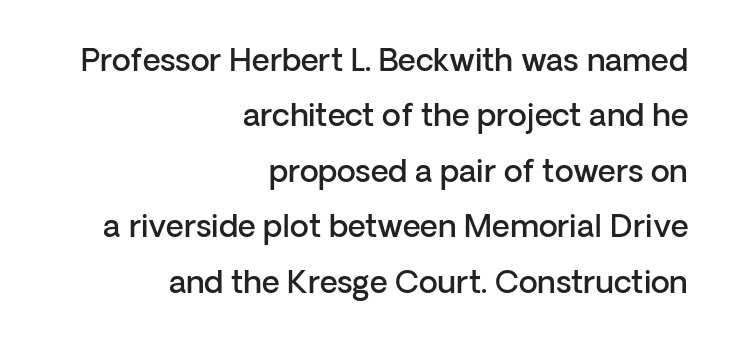
Q: Is the text bold? A: Semi-bold.
Q: Is the text italic (slanted)? A: No, it is upright.
Q: Is the typeface a serif or a sans-serif typeface? A: Sans-serif.
Q: Is the text underlined? A: No.
Q: How is the paragraph aligned? A: Right-aligned.
Q: Is the spacing between letters normal or unusually wide? A: Normal.
Q: Width (condensed, normal, or wide)? A: Normal.
Q: Stroke contrast? A: Low.
Q: x-height? A: Medium.
Q: Monospaced? A: No.
